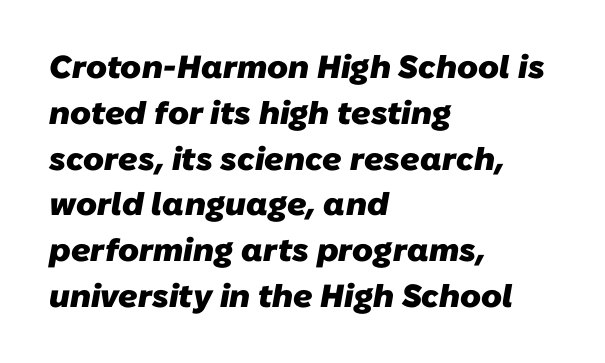
The image shows 32 px heavy sans-serif type; set left-aligned, normal line spacing (1.43x), normal letter spacing, not underlined; low stroke contrast and a medium x-height.
